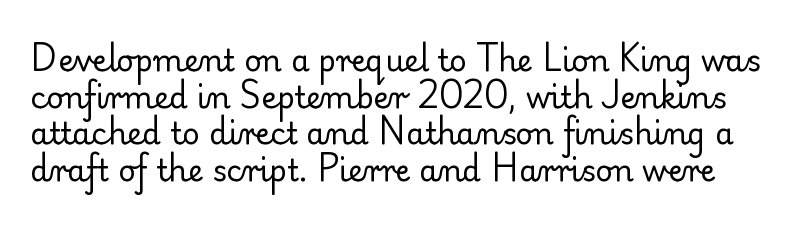
Q: Is the text bold? A: No.
Q: Is the text italic (slanted)? A: No, it is upright.
Q: Is the typeface a serif or a sans-serif typeface? A: Serif.
Q: Is the text underlined? A: No.
Q: Is the spacing between letters normal or unusually wide? A: Normal.
Q: Width (condensed, normal, or wide)? A: Normal.
Q: Stroke contrast? A: Low.
Q: x-height? A: Small.
Q: Monospaced? A: No.
